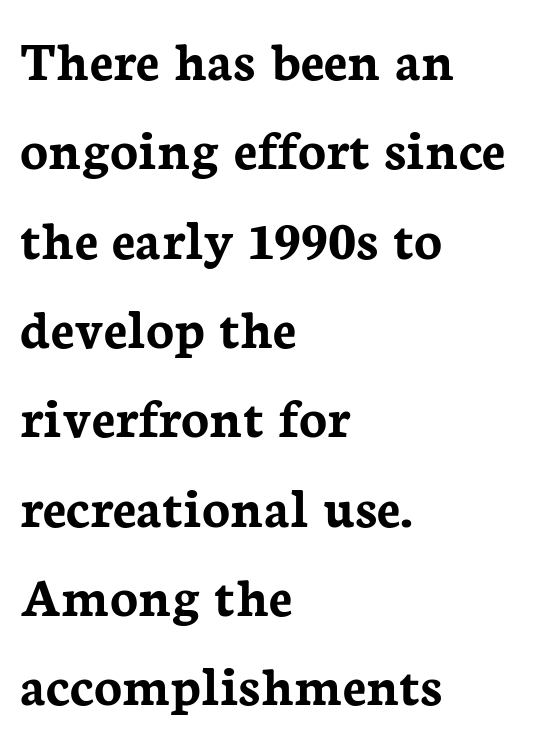
{"serif": "yes", "italic": "no", "bold": "yes", "weight": "semibold", "width": "normal", "stroke_contrast": "low", "x_height": "medium", "monospaced": "no", "underline": "no", "align": "left", "line_spacing": "normal", "line_spacing_ratio": 1.54, "letter_spacing": "normal", "letter_spacing_em": 0.0, "glyph_px": 58}
